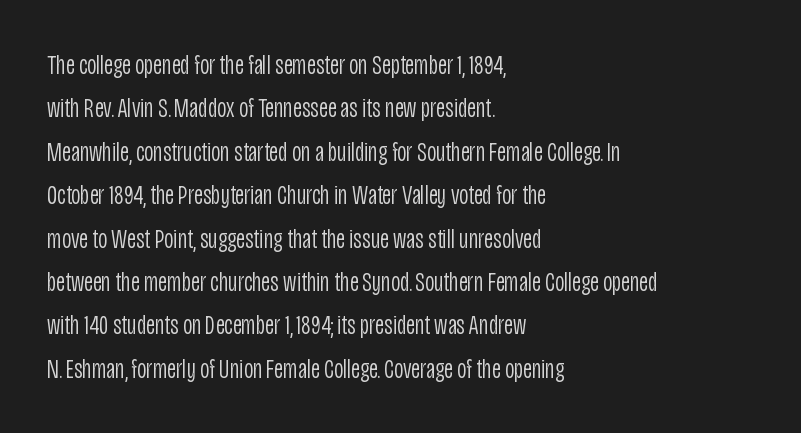
Q: Is the text bold? A: No.
Q: Is the text italic (slanted)? A: No, it is upright.
Q: Is the typeface a serif or a sans-serif typeface? A: Sans-serif.
Q: Is the text underlined? A: No.
Q: How is the paragraph aligned? A: Left-aligned.
Q: Is the spacing between letters normal or unusually wide? A: Normal.
Q: Is the spacing between lines tight, normal or loose? A: Normal.
Q: Width (condensed, normal, or wide)? A: Condensed.
Q: Stroke contrast? A: Low.
Q: x-height? A: Large.
Q: Monospaced? A: No.
